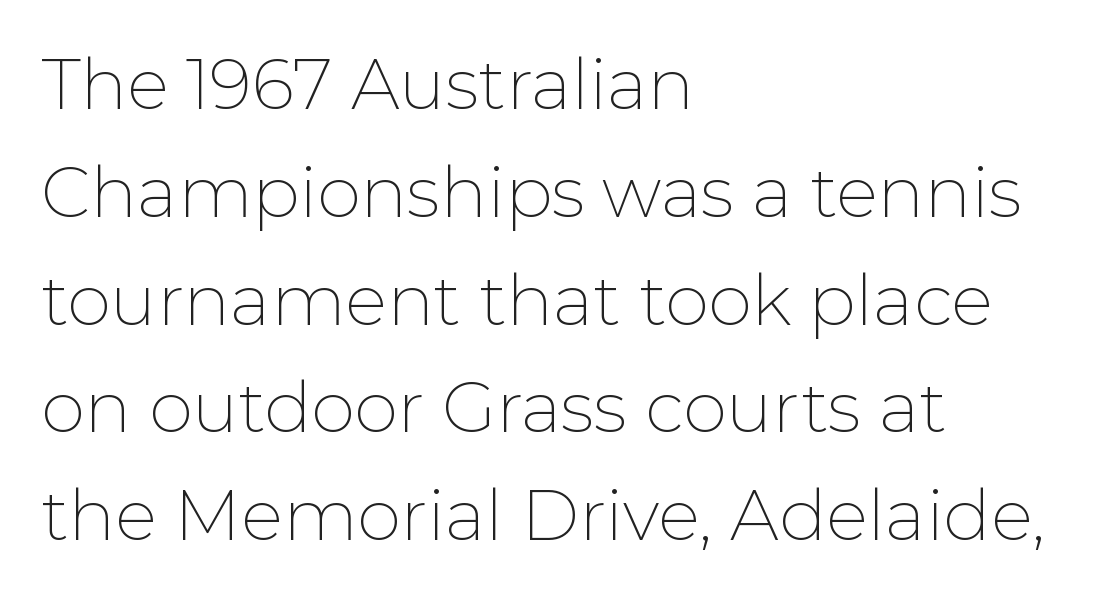
Q: Is the text bold? A: No.
Q: Is the text italic (slanted)? A: No, it is upright.
Q: Is the typeface a serif or a sans-serif typeface? A: Sans-serif.
Q: Is the text underlined? A: No.
Q: How is the paragraph aligned? A: Left-aligned.
Q: Is the spacing between letters normal or unusually wide? A: Normal.
Q: Is the spacing between lines tight, normal or loose? A: Normal.
Q: Width (condensed, normal, or wide)? A: Normal.
Q: Stroke contrast? A: Low.
Q: x-height? A: Medium.
Q: Monospaced? A: No.
